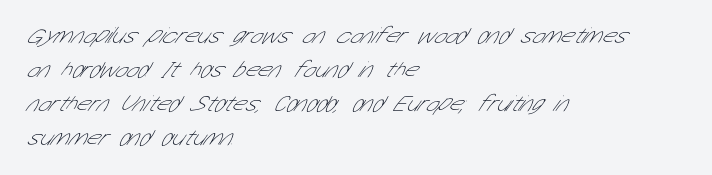
{"bold": "no", "underline": "no", "align": "left", "line_spacing": "normal", "line_spacing_ratio": 1.48, "letter_spacing": "normal", "letter_spacing_em": 0.0, "glyph_px": 23}
